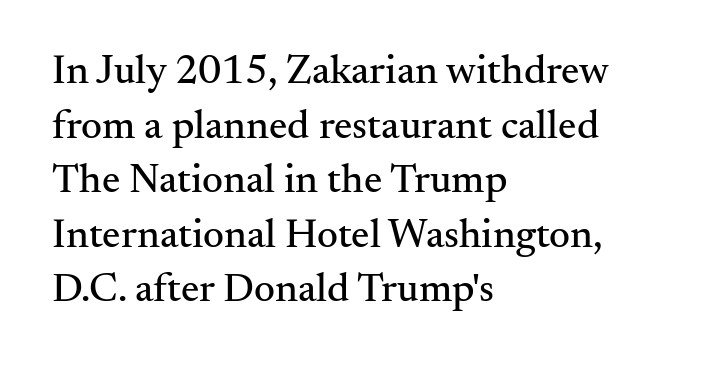
Ordinary non-slanted type is in use. Regarding leading, the lines here are spaced in the standard way. This sample has the flowing, uneven cadence of proportional lettering. You can tell from the footed stems that serif type was used. These lines are set flush left with a ragged right edge.
